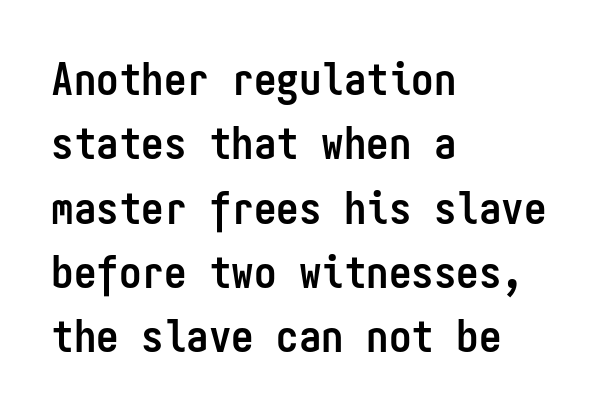
{"serif": "no", "italic": "no", "bold": "yes", "weight": "semibold", "width": "condensed", "stroke_contrast": "low", "x_height": "medium", "monospaced": "yes", "underline": "no", "align": "left", "line_spacing": "normal", "line_spacing_ratio": 1.43, "letter_spacing": "normal", "letter_spacing_em": 0.0, "glyph_px": 45}
